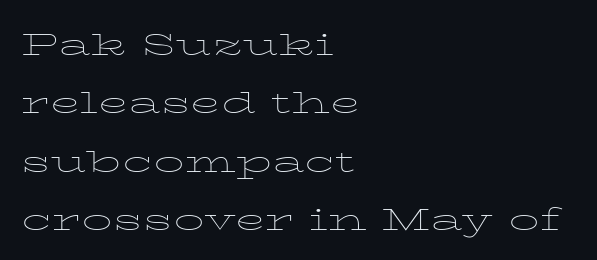
{"italic": "no", "bold": "no", "weight": "thin", "width": "wide", "stroke_contrast": "low", "x_height": "medium", "monospaced": "no", "underline": "no", "align": "left", "line_spacing": "normal", "line_spacing_ratio": 1.46, "letter_spacing": "normal", "letter_spacing_em": 0.0, "glyph_px": 40}
